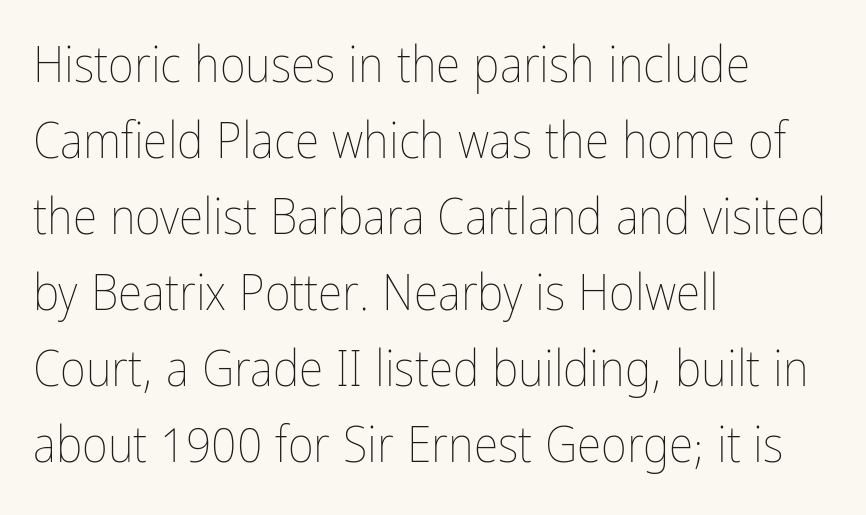
Q: Is the text bold? A: No.
Q: Is the text italic (slanted)? A: No, it is upright.
Q: Is the text underlined? A: No.
Q: How is the paragraph aligned? A: Left-aligned.
Q: Is the spacing between letters normal or unusually wide? A: Normal.
Q: Is the spacing between lines tight, normal or loose? A: Normal.
Q: Width (condensed, normal, or wide)? A: Condensed.
Q: Stroke contrast? A: Low.
Q: x-height? A: Medium.
Q: Monospaced? A: No.
